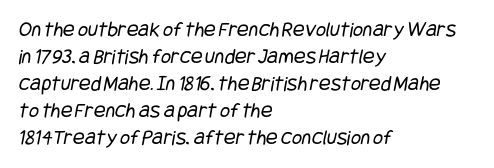
This sample uses plain, unmodified letter spacing. The compositor pushed each line to the left boundary. Descenders hang freely into open space. Compared with a typical body face, this is equally light or lighter still.
